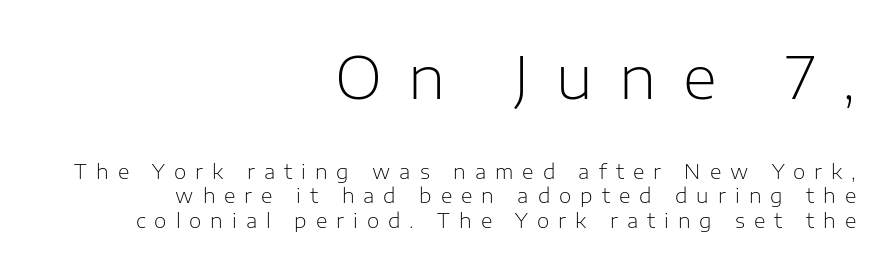
Nothing heavy about these letters — not bold at all. Italic? Not at all — the glyphs are vertical. The upper block of text is set noticeably larger than the block beneath it. Decoration check: the copy has no underline. Spacing between characters has been opened up far beyond the box default.
